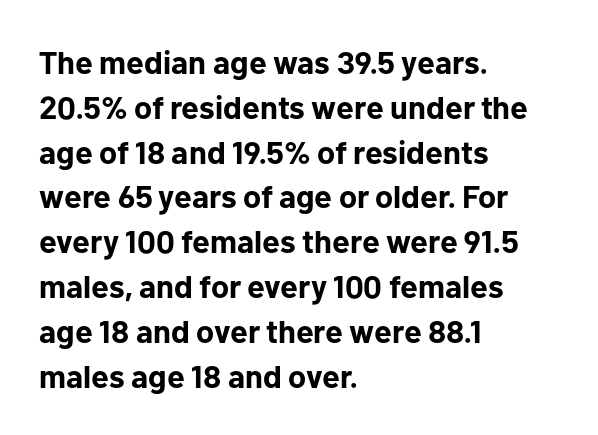
The letters sit at their default tracking, neither squeezed nor spread. The ragged edge is on the right, which tells us the setting is flush left. Vertical strokes here are truly vertical. Anything drawn beneath the words? Only blank space.
